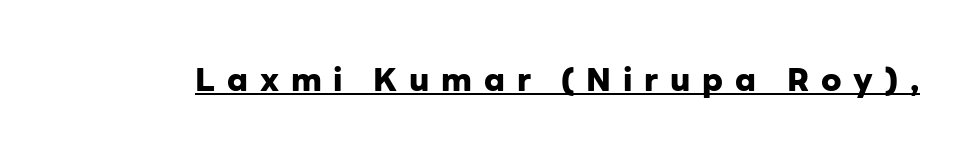
Q: Is the text bold? A: Yes.
Q: Is the text italic (slanted)? A: No, it is upright.
Q: Is the typeface a serif or a sans-serif typeface? A: Sans-serif.
Q: Is the text underlined? A: Yes.
Q: Is the spacing between letters normal or unusually wide? A: Unusually wide.
Q: Width (condensed, normal, or wide)? A: Normal.
Q: Stroke contrast? A: Low.
Q: x-height? A: Medium.
Q: Monospaced? A: No.
